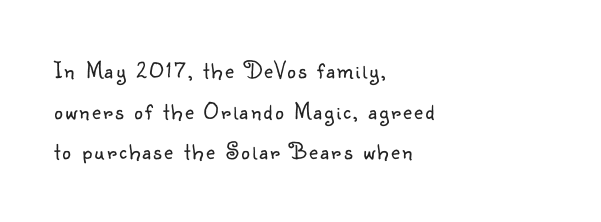
Q: Is the text bold? A: No.
Q: Is the text italic (slanted)? A: No, it is upright.
Q: Is the text underlined? A: No.
Q: How is the paragraph aligned? A: Left-aligned.
Q: Is the spacing between lines tight, normal or loose? A: Normal.
